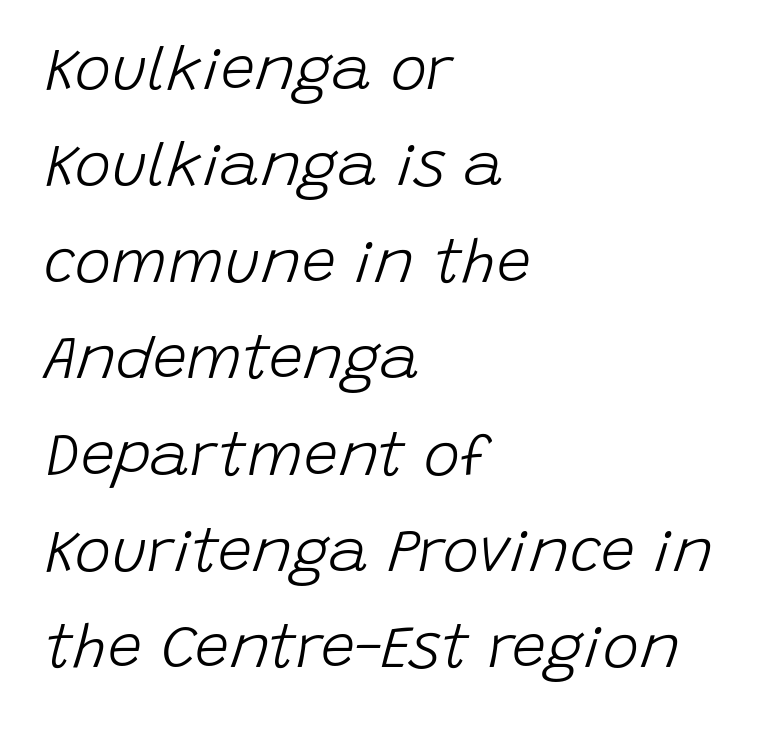
The image shows 61 px light type, italic (leaning right); set left-aligned, normal line spacing (1.58x), normal letter spacing, not underlined; low stroke contrast and a large x-height.
